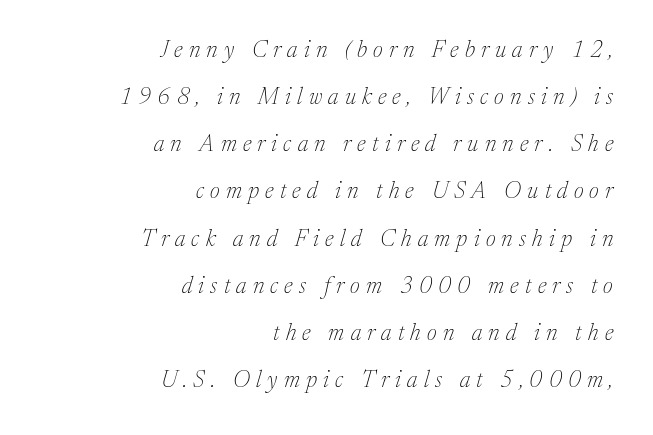
Q: Is the text bold? A: No.
Q: Is the text italic (slanted)? A: Yes, it leans right by about 17 degrees.
Q: Is the text underlined? A: No.
Q: How is the paragraph aligned? A: Right-aligned.
Q: Is the spacing between letters normal or unusually wide? A: Unusually wide.
Q: Is the spacing between lines tight, normal or loose? A: Loose.
